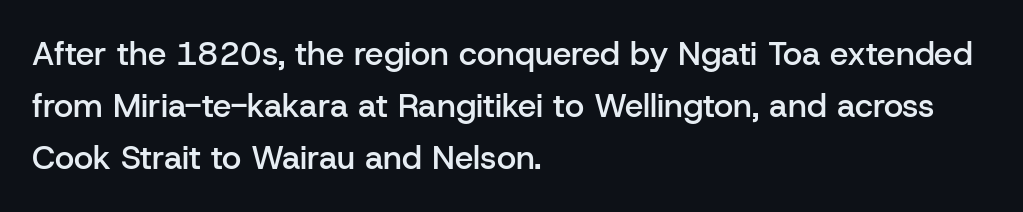
Grotesque or geometric, the face here clearly has no serifs. In terms of leading, this rendering sits right in the middle. As a designer I'd log this as weight 600, semibold. The string is rendered with underlining switched off. Note the varied advance widths — an 'i' is clearly narrower than an 'm'.
